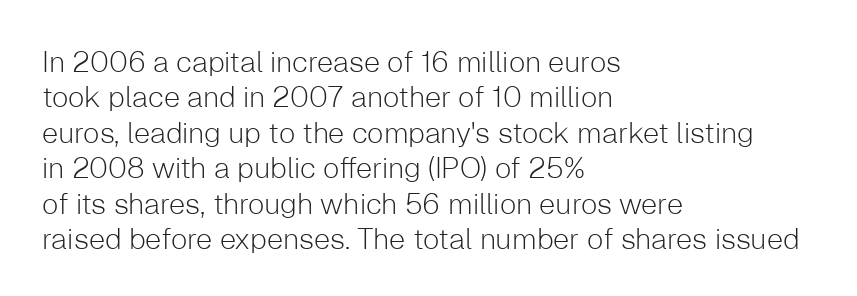
The rag falls on the right side of this text block. The passage shown is typeset with a sans-serif family. Do the letters lean? They stand straight. The gap between lines stays unmarked. Is this a fixed-width face? No — the glyphs have proportional, varying widths.
